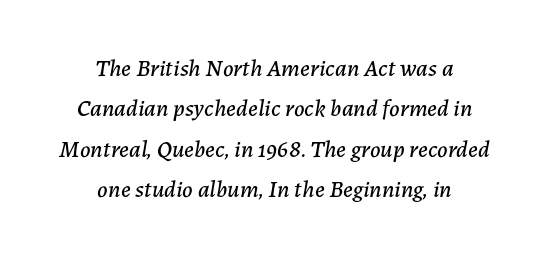
Q: Is the text italic (slanted)? A: Yes, it leans right by about 7 degrees.
Q: Is the text underlined? A: No.
Q: How is the paragraph aligned? A: Centered.
Q: Is the spacing between letters normal or unusually wide? A: Normal.
Q: Is the spacing between lines tight, normal or loose? A: Normal.
